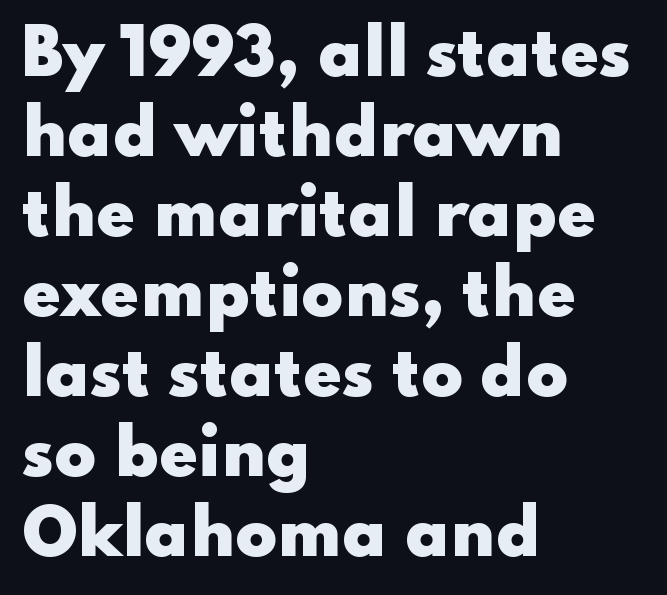
Visually the block forms a straight wall on the left and a jagged coastline on the right. Unmarked baselines from the first word to the last. Interline gaps are of average width in this sample. On the weight axis this lands at bold, roughly 700. The face used here is a sans, in the tradition of grotesques and geometrics. Think of a printed novel: that variable character pitch is what you see here.
